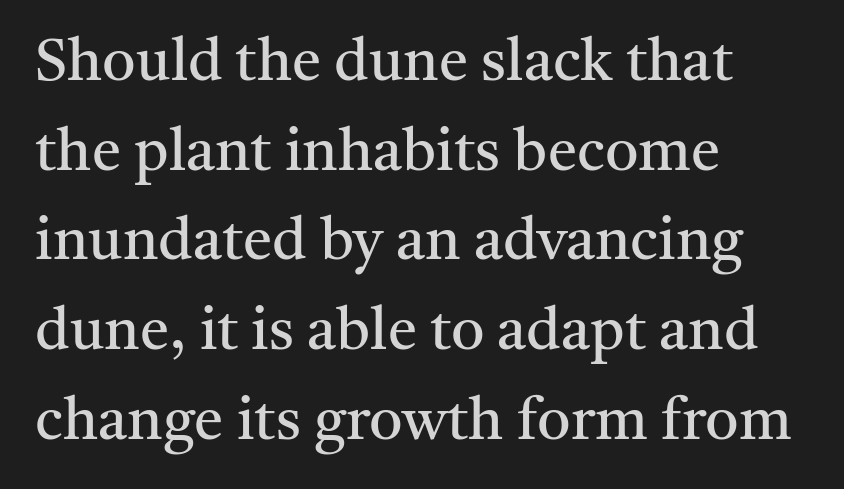
Q: Is the text bold? A: No.
Q: Is the text italic (slanted)? A: No, it is upright.
Q: Is the typeface a serif or a sans-serif typeface? A: Serif.
Q: Is the text underlined? A: No.
Q: How is the paragraph aligned? A: Left-aligned.
Q: Is the spacing between letters normal or unusually wide? A: Normal.
Q: Is the spacing between lines tight, normal or loose? A: Normal.
Q: Width (condensed, normal, or wide)? A: Normal.
Q: Stroke contrast? A: Medium.
Q: x-height? A: Medium.
Q: Monospaced? A: No.
